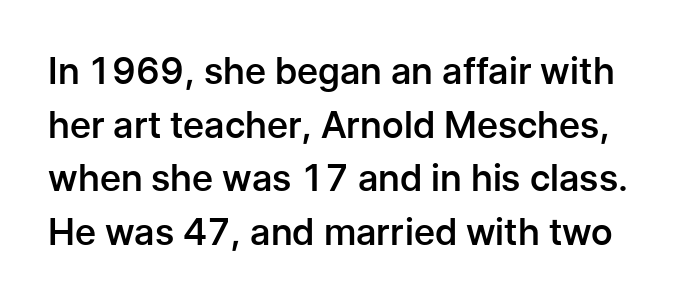
This rendering features lettering with no underline. Nope, no serifs anywhere on these letters. Designer's note — italics off, roman on. Words appear dense and cohesive because spacing is normal. Regarding leading, the lines here are spaced in the standard way. Typographic density is moderately raised because the face is semibold.
